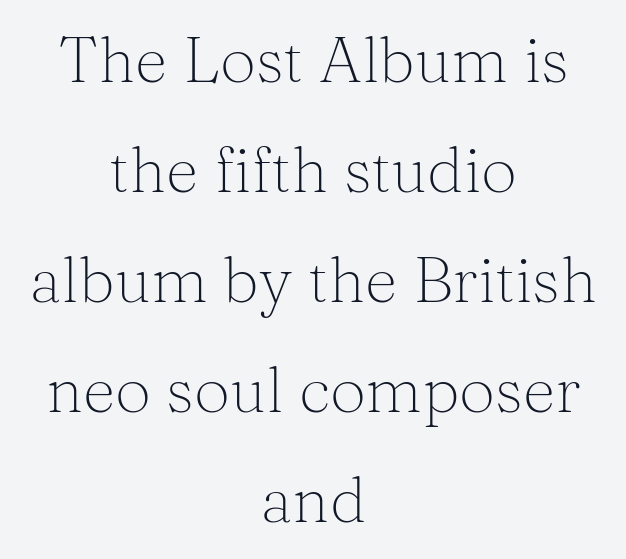
These lines keep a tight, regular rhythm from letter to letter. The characters are drawn with everyday or finer stroke widths. You could not count columns in this text — the font is proportionally spaced. Horizontally, the lines are justified to the midpoint only. Any mark beneath the type? The region is blank. Does the lettering tilt? It doesn't — this is upright.
